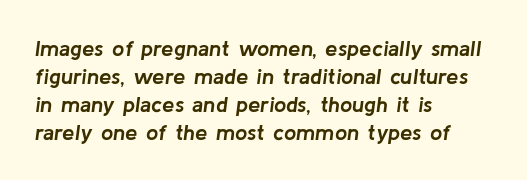
Q: Is the text bold? A: Yes.
Q: Is the text italic (slanted)? A: Yes, it leans right by about 8 degrees.
Q: Is the text underlined? A: No.
Q: How is the paragraph aligned? A: Left-aligned.
Q: Is the spacing between letters normal or unusually wide? A: Normal.
Q: Is the spacing between lines tight, normal or loose? A: Normal.
